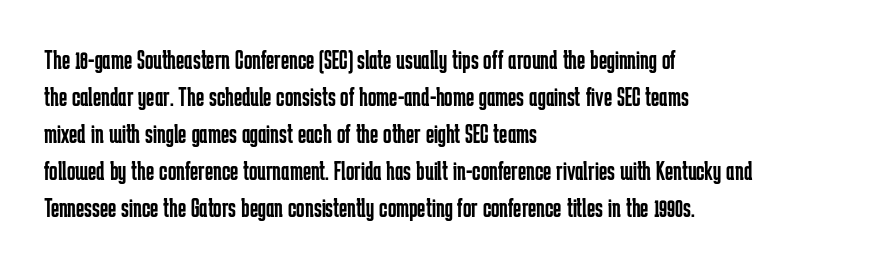
The image shows 28 px regular-weight, condensed sans-serif type, upright; set left-aligned, normal line spacing (1.32x), normal letter spacing, not underlined; low stroke contrast and a medium x-height.
